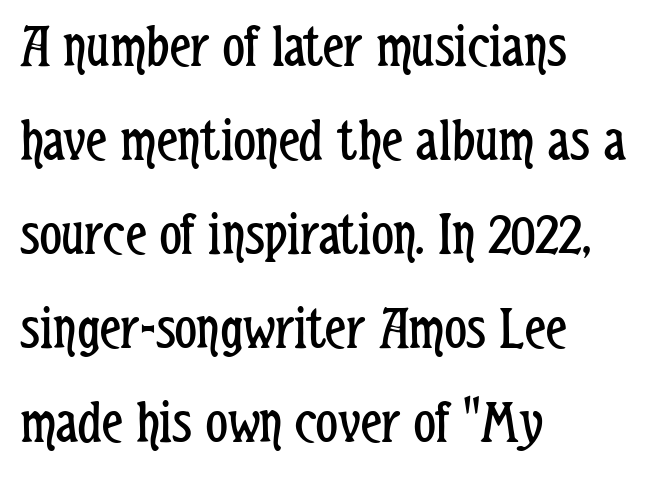
Q: Is the text bold? A: No.
Q: Is the text italic (slanted)? A: No, it is upright.
Q: Is the typeface a serif or a sans-serif typeface? A: Sans-serif.
Q: Is the text underlined? A: No.
Q: How is the paragraph aligned? A: Left-aligned.
Q: Is the spacing between letters normal or unusually wide? A: Normal.
Q: Is the spacing between lines tight, normal or loose? A: Normal.
Q: Width (condensed, normal, or wide)? A: Condensed.
Q: Stroke contrast? A: Low.
Q: x-height? A: Medium.
Q: Monospaced? A: No.
